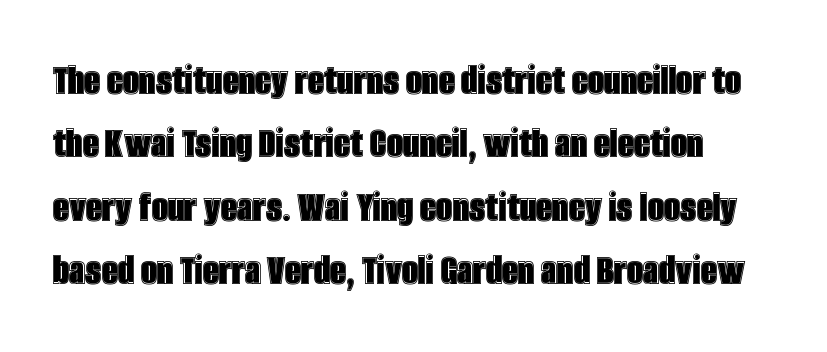
These lines were composed using upright roman letters. The designer left line spacing at the default. You could not count columns in this text — the font is proportionally spaced. Bare-footed words on every line. A typesetter would call this zero additional tracking.
